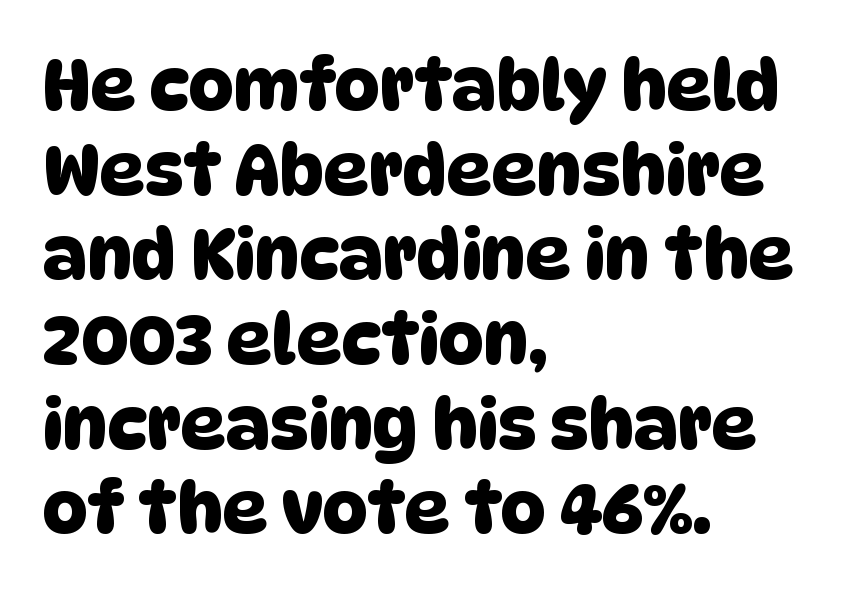
{"serif": "no", "width": "normal", "stroke_contrast": "low", "x_height": "large", "monospaced": "no", "underline": "no", "align": "left", "line_spacing_ratio": 1.21, "letter_spacing": "normal", "letter_spacing_em": 0.0, "glyph_px": 70}
